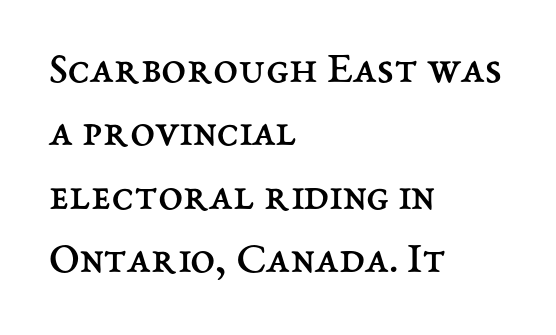
The image shows 45 px regular-weight type, upright; set left-aligned, normal line spacing (1.41x), normal letter spacing, not underlined; medium stroke contrast and a medium x-height.
